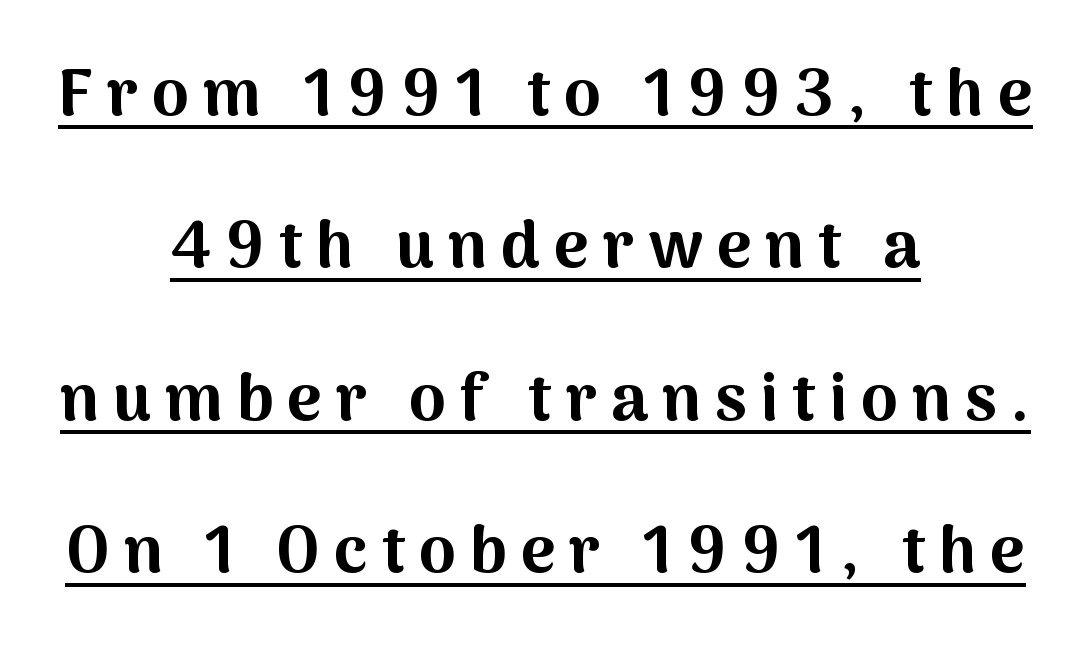
Q: Is the text bold? A: Yes.
Q: Is the text italic (slanted)? A: No, it is upright.
Q: Is the typeface a serif or a sans-serif typeface? A: Sans-serif.
Q: Is the text underlined? A: Yes.
Q: How is the paragraph aligned? A: Centered.
Q: Is the spacing between letters normal or unusually wide? A: Unusually wide.
Q: Is the spacing between lines tight, normal or loose? A: Loose.
Q: Width (condensed, normal, or wide)? A: Normal.
Q: Stroke contrast? A: Medium.
Q: x-height? A: Medium.
Q: Monospaced? A: No.
